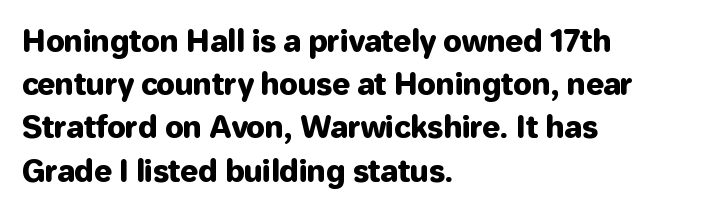
The ragged edge is on the right, which tells us the setting is flush left. Regarding serifs, this sample does without them. What stands out about the letter spacing? Nothing — it is the standard amount. Students, observe: this is what conventionally led text looks like. These lines are rendered in a variable-pitch font.
